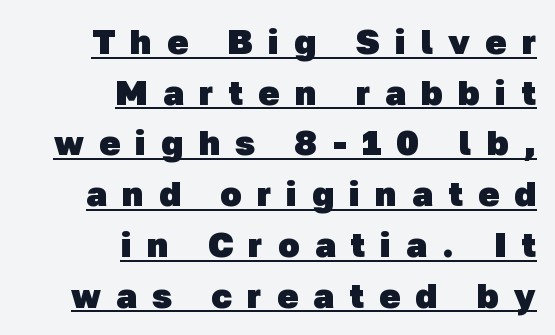
The image shows 35 px heavy sans-serif type; set right-aligned, normal line spacing (1.45x), unusually wide letter spacing (+0.44 em), underlined; low stroke contrast and a medium x-height.
